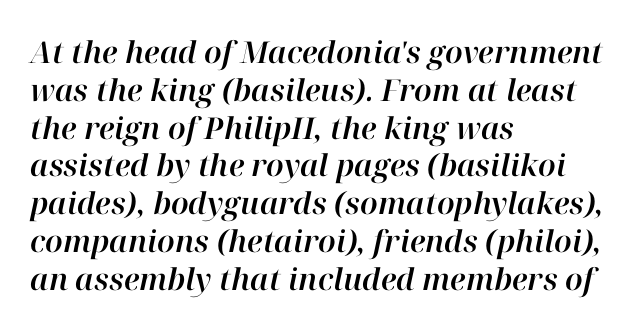
Horizontal bands of white between lines are of average thickness. Standard letterfit; no display-style spreading of the glyphs. When letters slant like this, we call the style italic. Is the block centered? No — it sits flush against the left margin. The rendering uses natural spacing where letterforms have individual widths.
